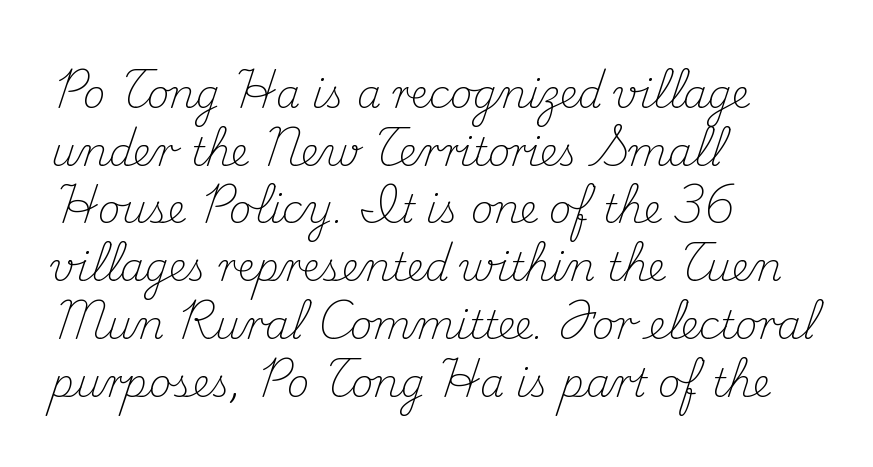
The image shows 39 px light serif type; set left-aligned, normal line spacing (1.48x), normal letter spacing, not underlined; medium stroke contrast and a small x-height.
